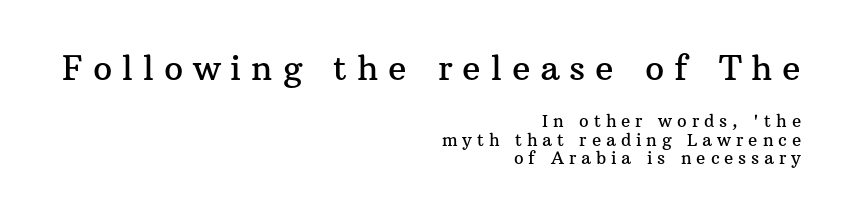
Q: Is the text italic (slanted)? A: No, it is upright.
Q: Is the typeface a serif or a sans-serif typeface? A: Serif.
Q: Is the text underlined? A: No.
Q: How is the paragraph aligned? A: Right-aligned.
Q: Is the spacing between letters normal or unusually wide? A: Unusually wide.
Q: Is the spacing between lines tight, normal or loose? A: Tight.
Q: Which block of text is set in a larger size, the first (top) or the second (bottom)? A: The first (top) one.
Q: Width (condensed, normal, or wide)? A: Normal.
Q: Stroke contrast? A: Medium.
Q: x-height? A: Medium.
Q: Monospaced? A: No.
